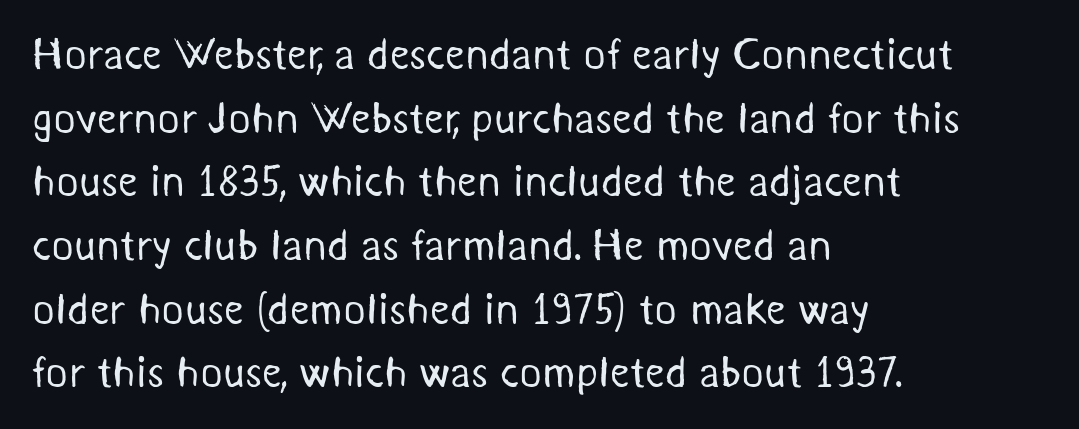
The image shows 43 px regular-weight sans-serif type; set left-aligned, normal line spacing (1.48x), normal letter spacing, not underlined; medium stroke contrast and a medium x-height.
